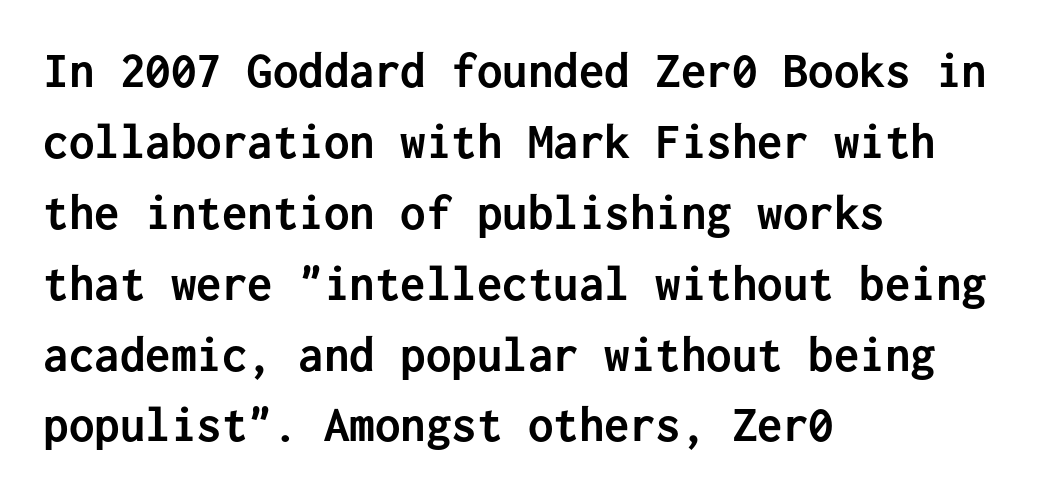
{"serif": "no", "italic": "no", "bold": "yes", "weight": "semibold", "width": "normal", "stroke_contrast": "low", "x_height": "medium", "monospaced": "yes", "underline": "no", "align": "left", "line_spacing": "normal", "line_spacing_ratio": 1.39, "letter_spacing": "normal", "letter_spacing_em": 0.0, "glyph_px": 51}
